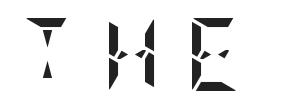
{"italic": "no", "bold": "yes", "weight": "semibold", "width": "condensed", "stroke_contrast": "low", "x_height": "large", "underline": "no", "letter_spacing": "wide", "letter_spacing_em": 0.33, "glyph_px": 73}
